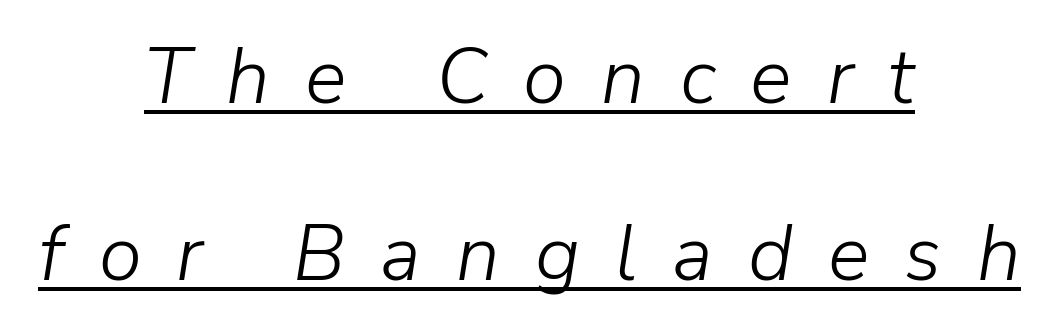
Each new line begins a long way beneath the previous one. This sample has the flowing, uneven cadence of proportional lettering. Quick note: italic. The tracking jumps out immediately: characters are airy and widely separated. The passage shown is underscored from start to finish.
